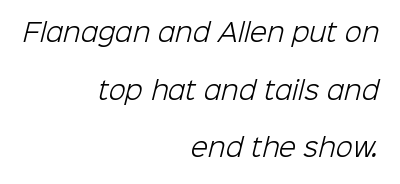
The space between consecutive lines is lavish. Horizontally, the lines are justified to the trailing edge only. Vertical stems look standard width or narrower in stroke. Descenders are the only things crossing below the line. The letters sit at their default tracking, neither squeezed nor spread.
